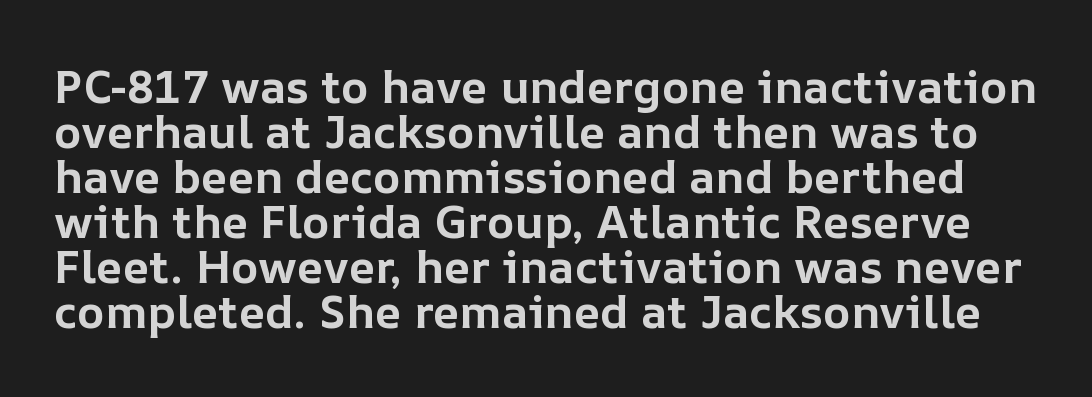
Q: Is the text bold? A: Yes.
Q: Is the text italic (slanted)? A: No, it is upright.
Q: Is the text underlined? A: No.
Q: Is the spacing between letters normal or unusually wide? A: Normal.
Q: Is the spacing between lines tight, normal or loose? A: Tight.
Q: Width (condensed, normal, or wide)? A: Normal.
Q: Stroke contrast? A: Low.
Q: x-height? A: Medium.
Q: Monospaced? A: No.
